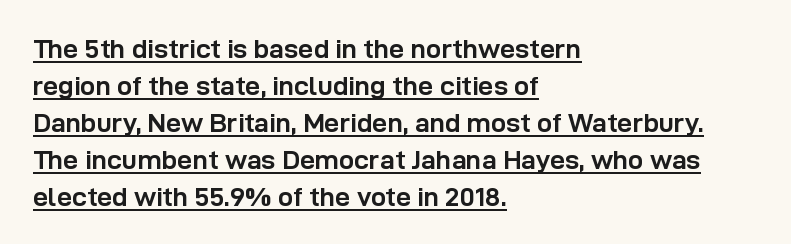
The image shows 27 px bold type, upright; set left-aligned, normal line spacing (1.37x), normal letter spacing, underlined.
